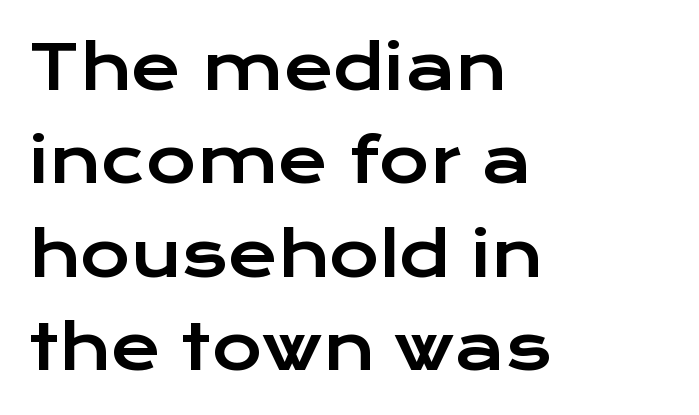
{"serif": "no", "italic": "no", "width": "wide", "stroke_contrast": "low", "x_height": "medium", "monospaced": "no", "underline": "no", "align": "left", "line_spacing": "normal", "line_spacing_ratio": 1.53, "letter_spacing": "normal", "letter_spacing_em": 0.0, "glyph_px": 61}
